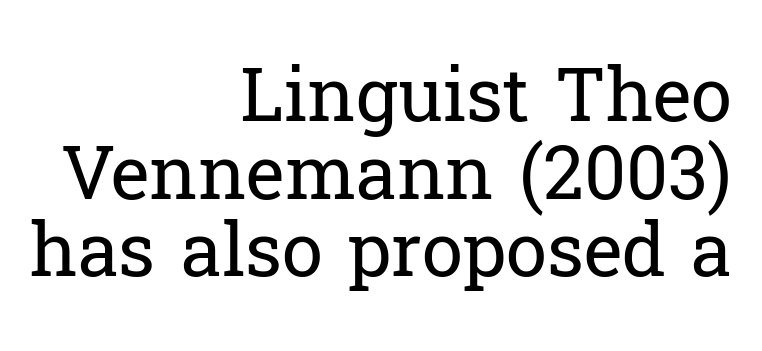
This sample uses a serif face. Check under the words: just untouched page. A roman cut, with each character standing at attention. Spacing verdict: proportional, widths tailored to each character.
